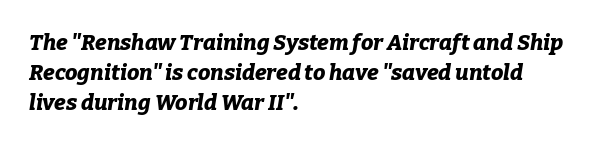
The characters look thick and weighty, a clear bold. The gap between lines stays unmarked. The rag falls on the right side of this text block. Is the letter spacing exaggerated? No — it looks like the ordinary default. This sample keeps an unexceptional amount of space between lines.
